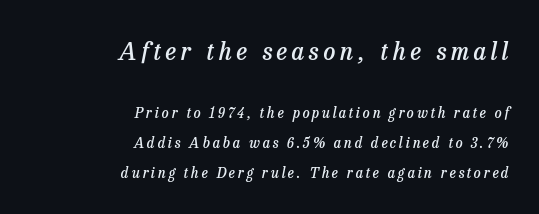
The image shows 24 px text type, italic (leaning right); set right-aligned, loose line spacing (2.13x), not underlined; the first (top) block is 1.71x larger.
